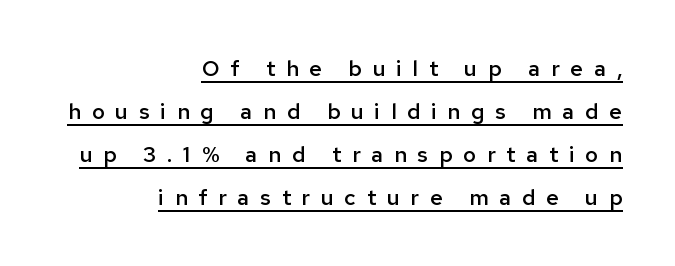
The compositor pushed each line to the right boundary. Notice the strokes are somewhat thickened but not fully heavy: this is a semibold. Like a heading marked for emphasis, these lines bear an underscore. Whoever set this chose breathing room over compactness in the vertical rhythm. This rendering widens character spacing well past its baseline value.
